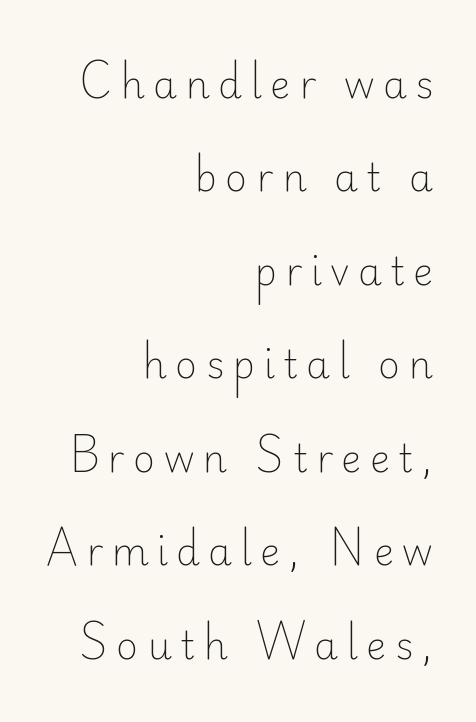
Q: Is the text bold? A: No.
Q: Is the text italic (slanted)? A: No, it is upright.
Q: Is the typeface a serif or a sans-serif typeface? A: Sans-serif.
Q: Is the text underlined? A: No.
Q: How is the paragraph aligned? A: Right-aligned.
Q: Is the spacing between letters normal or unusually wide? A: Unusually wide.
Q: Is the spacing between lines tight, normal or loose? A: Loose.
Q: Width (condensed, normal, or wide)? A: Normal.
Q: Stroke contrast? A: Low.
Q: x-height? A: Small.
Q: Monospaced? A: No.
